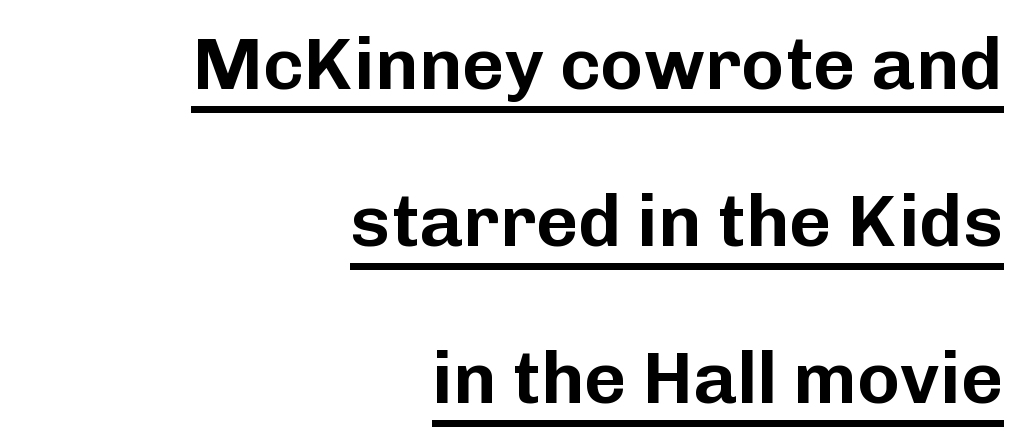
Regarding serifs, this sample does without them. One glance says open: line gaps are wider than usual. What stands out about the letter spacing? Nothing — it is the standard amount. Unlike italic type, these characters show no tilt at all. The paragraph has a hard right edge and a soft left edge. Compared with undecorated copy, this sample adds a rule below the words.
